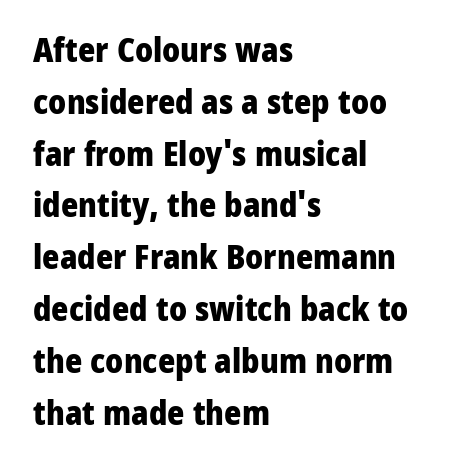
{"serif": "no", "italic": "no", "bold": "yes", "weight": "heavy", "width": "normal", "stroke_contrast": "low", "x_height": "medium", "monospaced": "no", "underline": "no", "align": "left", "line_spacing": "normal", "line_spacing_ratio": 1.57, "letter_spacing": "normal", "letter_spacing_em": 0.0, "glyph_px": 33}
